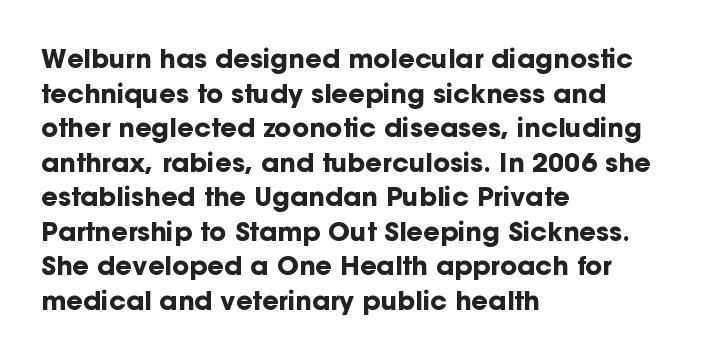
Do the letters lean? They stand straight. Standard letterfit; no display-style spreading of the glyphs. The strip under each line holds only bare page. The rendering anchors every line to the left-hand side. The glyphs have the mass of a bold cut. Quick note: interline space is typical.
